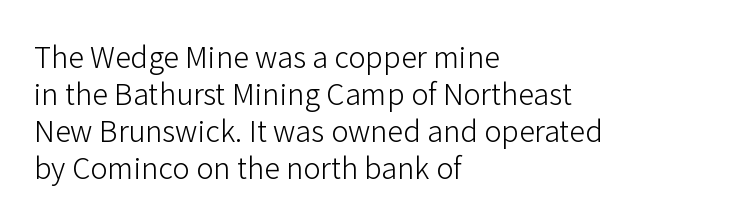
The setting favours the left margin, as ordinary paragraphs usually do. Is this a fixed-width face? No — the glyphs have proportional, varying widths. The space between consecutive lines is moderate. Each stroke keeps to a modest, everyday thickness or less. The text was rendered using a sans face with plain stroke endings.
